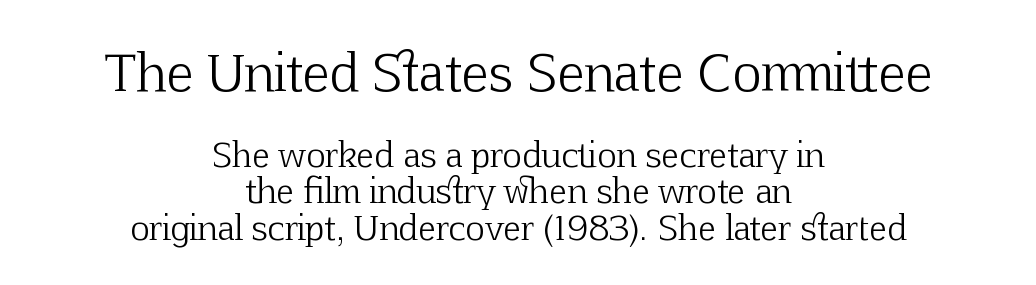
Q: Is the text bold? A: No.
Q: Is the text italic (slanted)? A: No, it is upright.
Q: Is the typeface a serif or a sans-serif typeface? A: Serif.
Q: Is the text underlined? A: No.
Q: How is the paragraph aligned? A: Centered.
Q: Is the spacing between letters normal or unusually wide? A: Normal.
Q: Is the spacing between lines tight, normal or loose? A: Tight.
Q: Which block of text is set in a larger size, the first (top) or the second (bottom)? A: The first (top) one.
Q: Width (condensed, normal, or wide)? A: Normal.
Q: Stroke contrast? A: Low.
Q: x-height? A: Medium.
Q: Monospaced? A: No.
